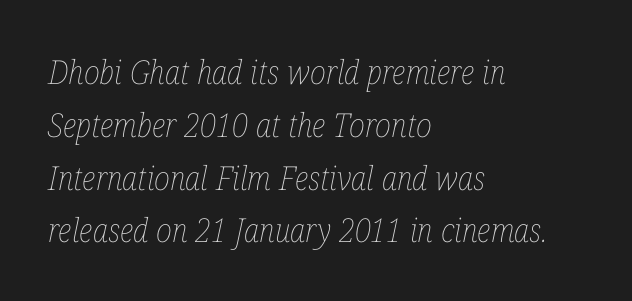
The image shows 33 px thin, condensed type, italic (leaning right); set left-aligned, normal line spacing (1.6x), normal letter spacing, not underlined; low stroke contrast and a medium x-height.
